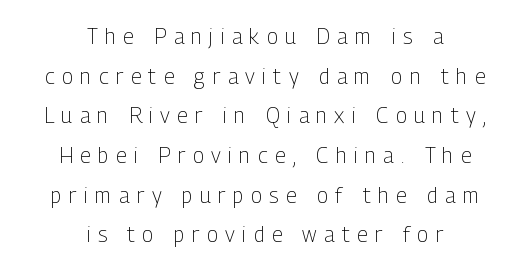
The image shows 21 px text type, upright; set centered, line spacing 1.89x, unusually wide letter spacing (+0.35 em), not underlined.
